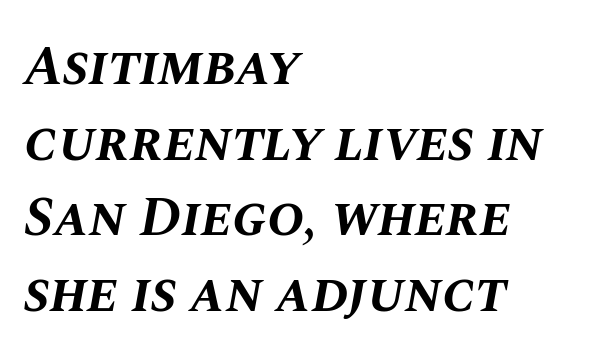
Q: Is the text bold? A: Yes.
Q: Is the text italic (slanted)? A: Yes, it leans right by about 10 degrees.
Q: Is the text underlined? A: No.
Q: How is the paragraph aligned? A: Left-aligned.
Q: Is the spacing between letters normal or unusually wide? A: Normal.
Q: Is the spacing between lines tight, normal or loose? A: Normal.
Q: Width (condensed, normal, or wide)? A: Normal.
Q: Stroke contrast? A: Medium.
Q: x-height? A: Large.
Q: Monospaced? A: No.
